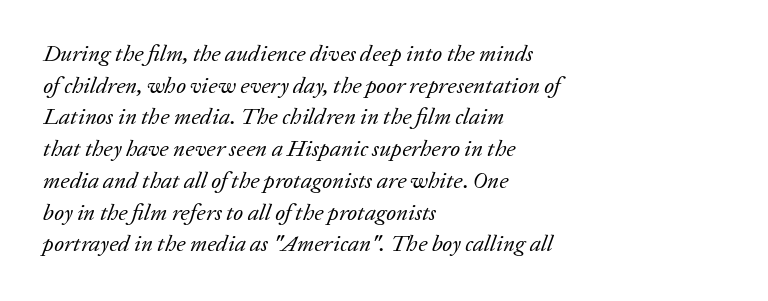
{"italic": "yes", "lean": "right", "slant_degrees": 20, "bold": "no", "underline": "no", "align": "left", "line_spacing": "normal", "line_spacing_ratio": 1.38, "letter_spacing": "normal", "letter_spacing_em": 0.0, "glyph_px": 23}
